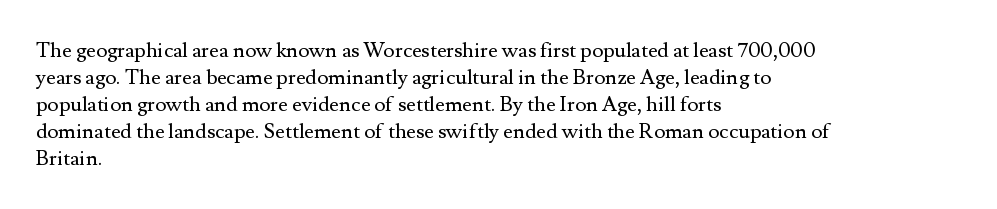
The image shows 21 px text type, upright; set left-aligned, normal line spacing (1.28x), normal letter spacing, not underlined.
